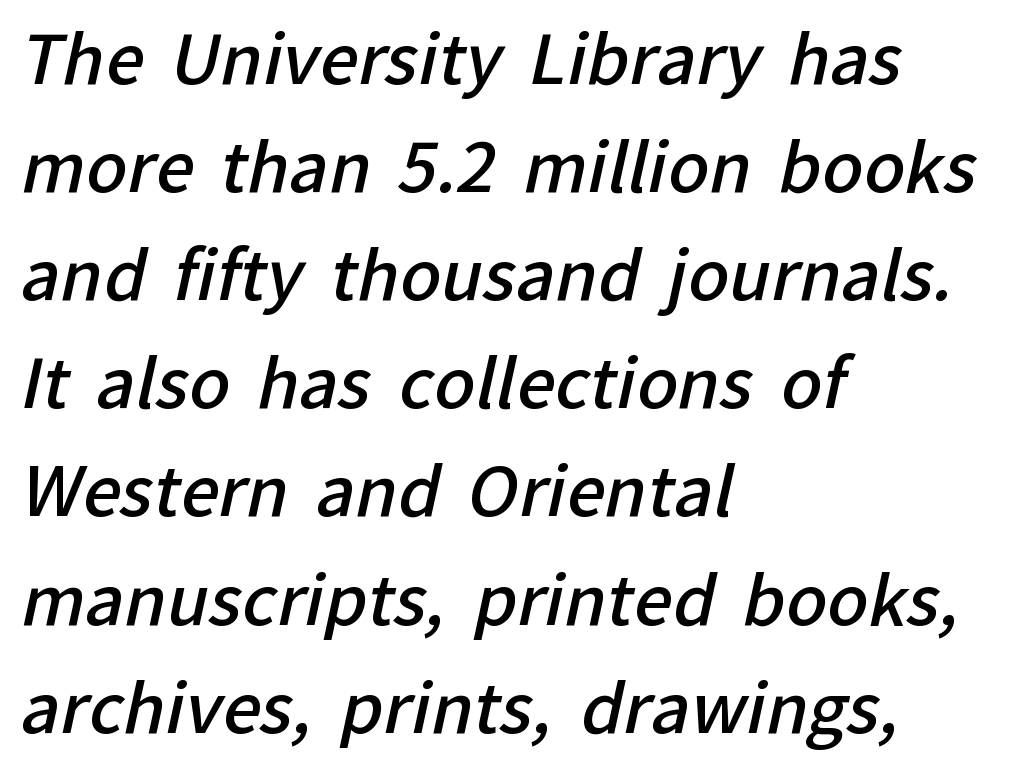
Q: Is the text bold? A: Semi-bold.
Q: Is the typeface a serif or a sans-serif typeface? A: Sans-serif.
Q: Is the text underlined? A: No.
Q: How is the paragraph aligned? A: Left-aligned.
Q: Is the spacing between letters normal or unusually wide? A: Normal.
Q: Is the spacing between lines tight, normal or loose? A: Normal.
Q: Width (condensed, normal, or wide)? A: Normal.
Q: Stroke contrast? A: Low.
Q: x-height? A: Medium.
Q: Monospaced? A: No.
